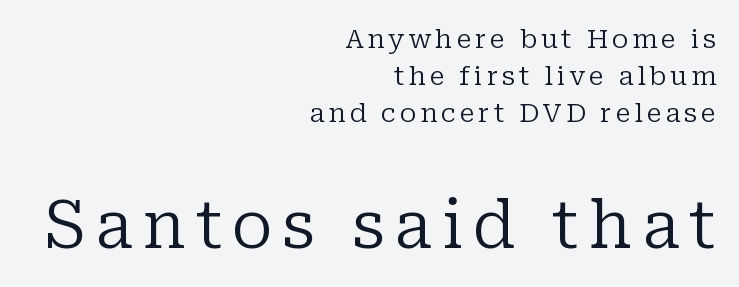
The image shows 65 px regular-weight serif type, upright; set right-aligned, normal line spacing (1.43x), not underlined; the second (bottom) block is 2.5x larger; low stroke contrast and a medium x-height.
